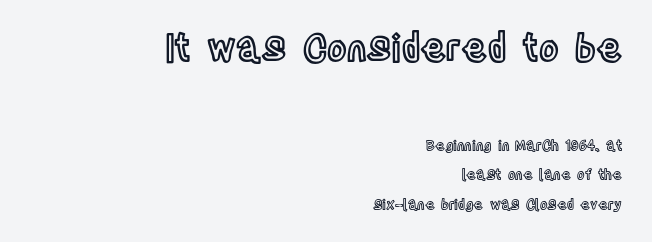
The earlier block is typeset at a bigger size than the later block. If you drew a line through each stem, it would be perfectly vertical. This sample has the flowing, uneven cadence of proportional lettering. The lines in this sample share a right terminus and differ only in where they begin. Is the letter spacing exaggerated? No — it looks like the ordinary default.
